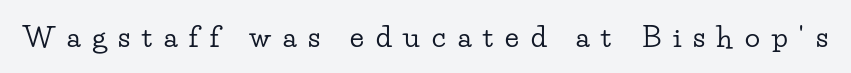
{"serif": "yes", "italic": "no", "width": "wide", "stroke_contrast": "low", "x_height": "small", "monospaced": "no", "underline": "no", "letter_spacing": "wide", "letter_spacing_em": 0.43, "glyph_px": 28}
